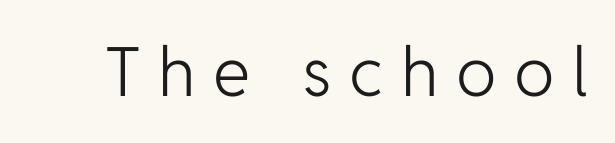
The image shows 68 px light sans-serif type, upright; set unusually wide letter spacing (+0.26 em), not underlined; low stroke contrast and a medium x-height.
